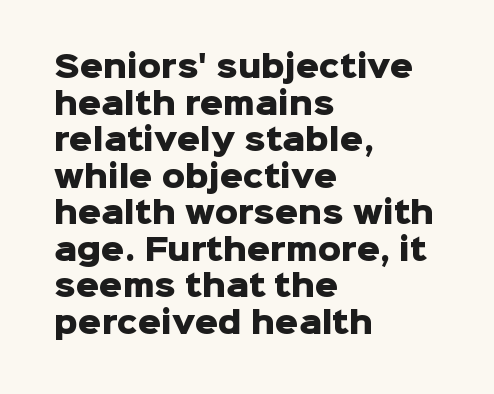
The image shows 29 px heavy sans-serif type, upright; set left-aligned, normal line spacing (1.26x), normal letter spacing, not underlined; low stroke contrast and a medium x-height.
